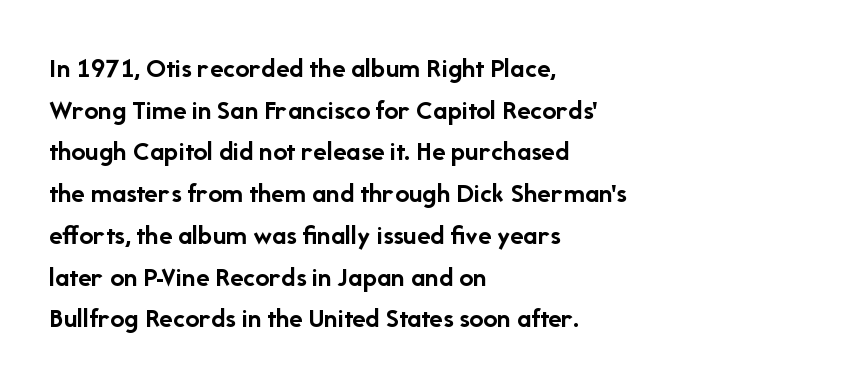
Each line starts at the same left margin while the right side varies. Stroke thickness is high; the sample reads as a true bold. The letters advance in unequal steps, a hallmark of proportional type. Students, observe: this is what conventionally led text looks like.
